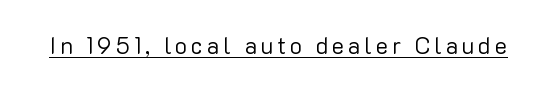
Q: Is the text bold? A: No.
Q: Is the text italic (slanted)? A: No, it is upright.
Q: Is the text underlined? A: Yes.
